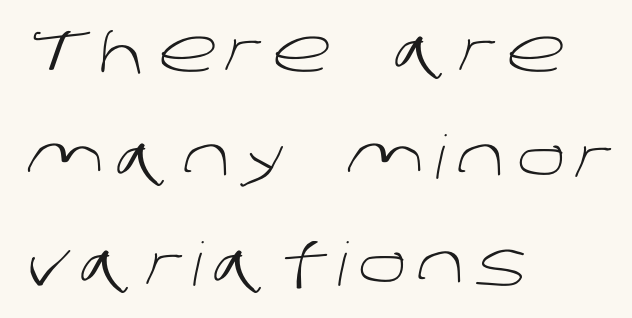
{"serif": "no", "bold": "no", "weight": "light", "width": "normal", "stroke_contrast": "low", "x_height": "large", "monospaced": "no", "underline": "no", "align": "left", "line_spacing_ratio": 1.78, "glyph_px": 60}
